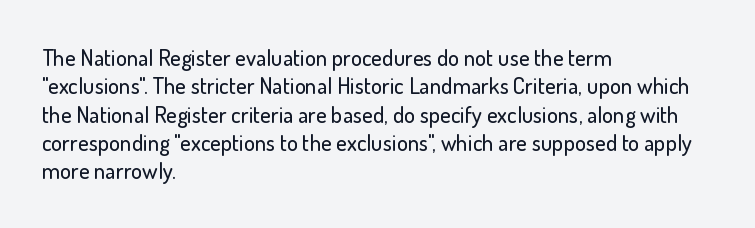
{"italic": "no", "underline": "no", "align": "left", "line_spacing_ratio": 1.23, "letter_spacing": "normal", "letter_spacing_em": 0.0, "glyph_px": 23}
